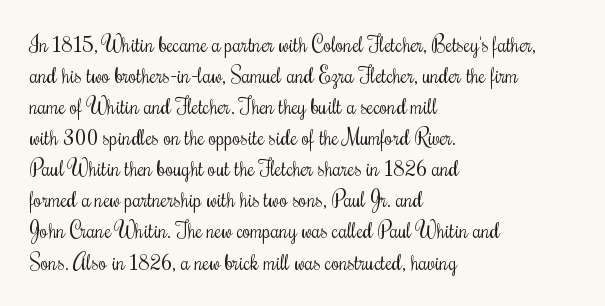
No chunkiness to these letters — they're not bold. The area under the type is left untouched. This rendering uses left alignment, leaving the right contour irregular. Compared with typical body copy, the letter spacing here is the same.
